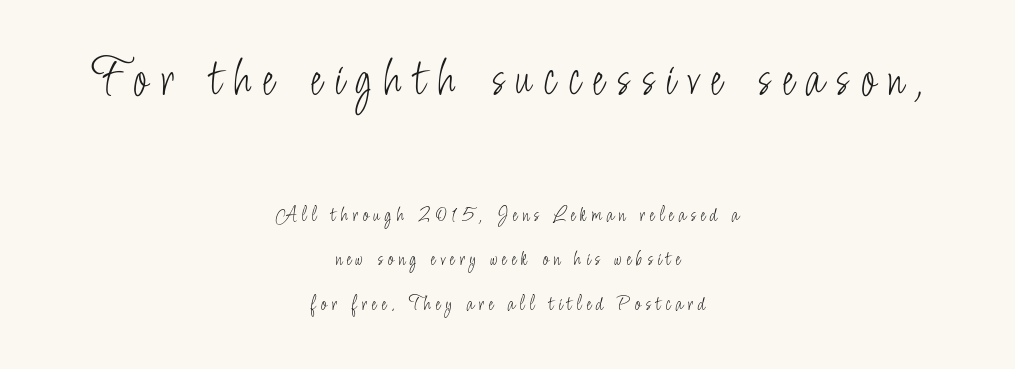
Look at the glyph heights: the upper group is clearly the bigger setting. Heft: none added — not bold. The area under the type is left untouched.
